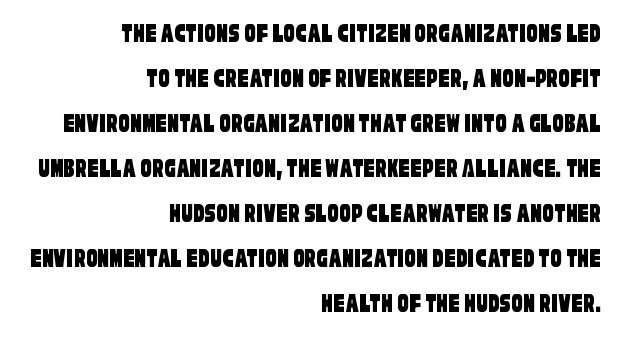
{"serif": "no", "width": "condensed", "stroke_contrast": "low", "x_height": "large", "monospaced": "no", "underline": "no", "align": "right", "line_spacing": "normal", "line_spacing_ratio": 1.61, "letter_spacing": "normal", "letter_spacing_em": 0.0, "glyph_px": 28}
